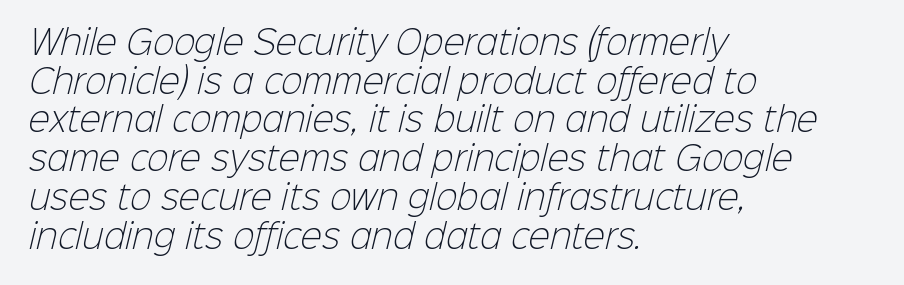
Nothing heavy about these letters — not bold at all. Classification — sans serif. The rendering uses natural spacing where letterforms have individual widths. The space beneath each line is pristine and unruled. In terms of letterspacing, this is plain default setting.
